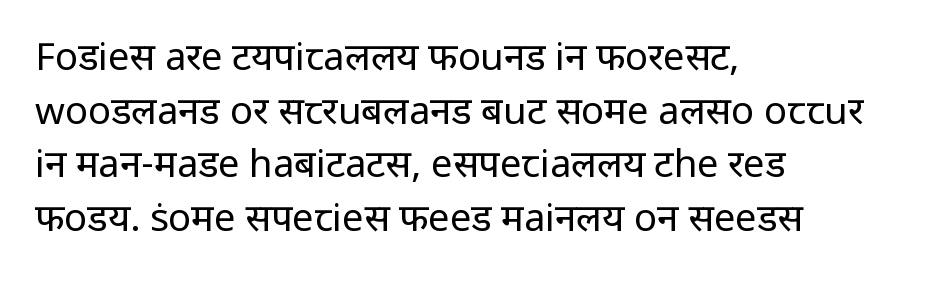
{"serif": "no", "italic": "no", "bold": "no", "weight": "regular", "width": "normal", "stroke_contrast": "low", "x_height": "medium", "monospaced": "no", "underline": "no", "align": "left", "line_spacing": "normal", "line_spacing_ratio": 1.41, "letter_spacing": "normal", "letter_spacing_em": 0.0, "glyph_px": 38}
